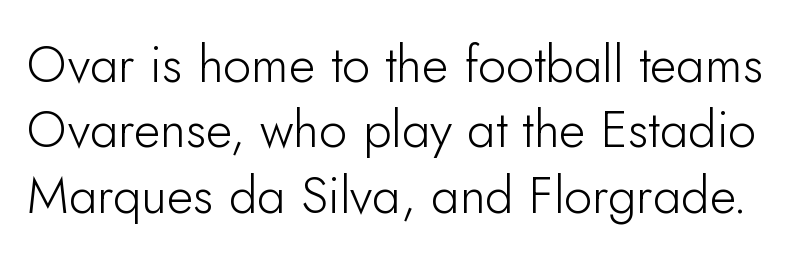
Notice how descenders clear the ascenders below comfortably — that's standard leading. Weight: regular or lighter. Does the lettering tilt? It doesn't — this is upright. The passage shown is typed in a proportional face where columns would drift. Decoration check: the copy has no underline.
